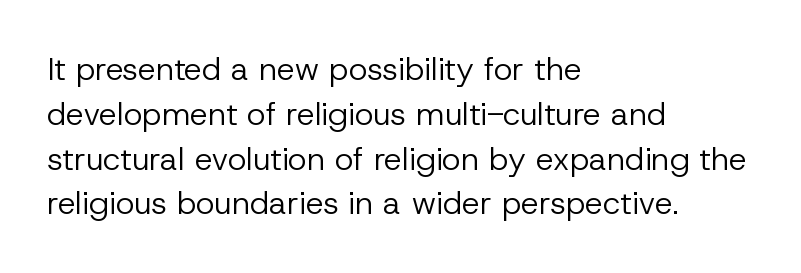
Do the characters align in a grid? No, the font is proportional. Leading matches the norm, producing a regular column. The ragged edge is on the right, which tells us the setting is flush left. Ink coverage per letter is moderate at most. Honestly, the letter spacing is just normal — you wouldn't notice it. Nope, no serifs anywhere on these letters.
